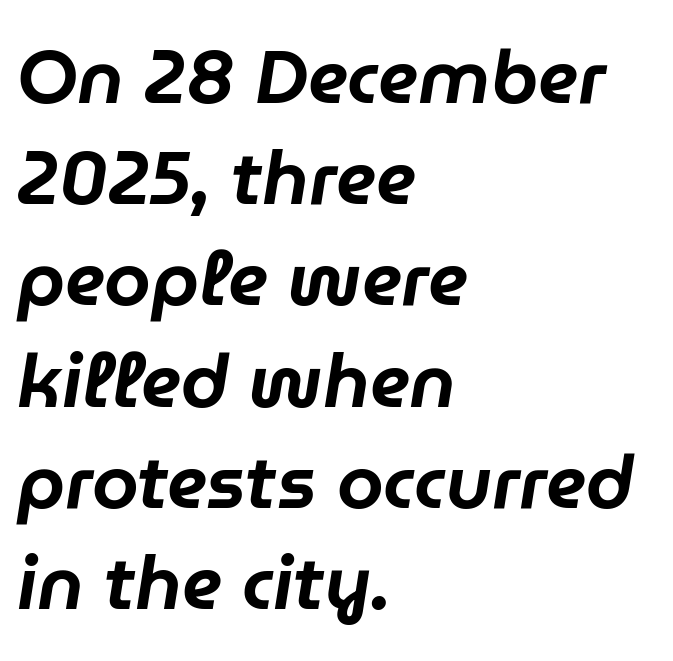
{"italic": "yes", "lean": "right", "slant_degrees": 9, "width": "normal", "stroke_contrast": "low", "x_height": "medium", "monospaced": "no", "underline": "no", "align": "left", "line_spacing": "normal", "line_spacing_ratio": 1.35, "letter_spacing": "normal", "letter_spacing_em": 0.0, "glyph_px": 75}
